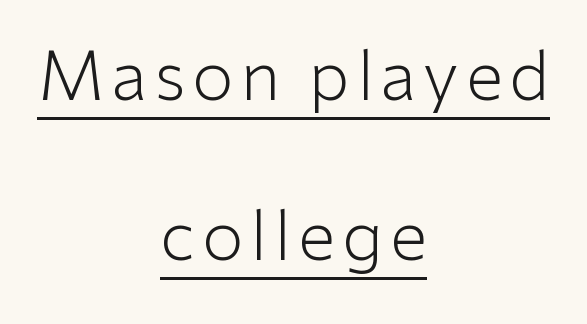
Q: Is the text bold? A: No.
Q: Is the text italic (slanted)? A: No, it is upright.
Q: Is the typeface a serif or a sans-serif typeface? A: Sans-serif.
Q: Is the text underlined? A: Yes.
Q: How is the paragraph aligned? A: Centered.
Q: Is the spacing between lines tight, normal or loose? A: Loose.
Q: Width (condensed, normal, or wide)? A: Normal.
Q: Stroke contrast? A: Low.
Q: x-height? A: Medium.
Q: Monospaced? A: No.
